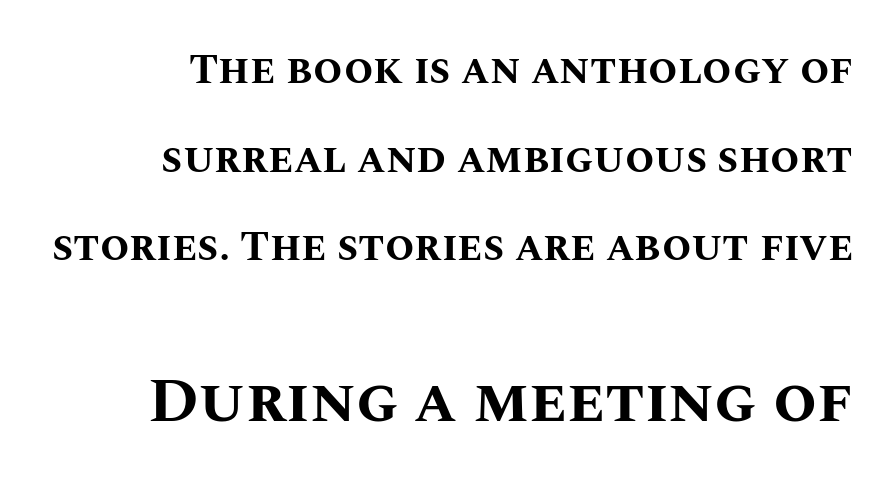
The image shows 63 px bold type, upright; set right-aligned, loose line spacing (2.11x), normal letter spacing, not underlined; the second (bottom) block is 1.5x larger; medium stroke contrast and a large x-height.
